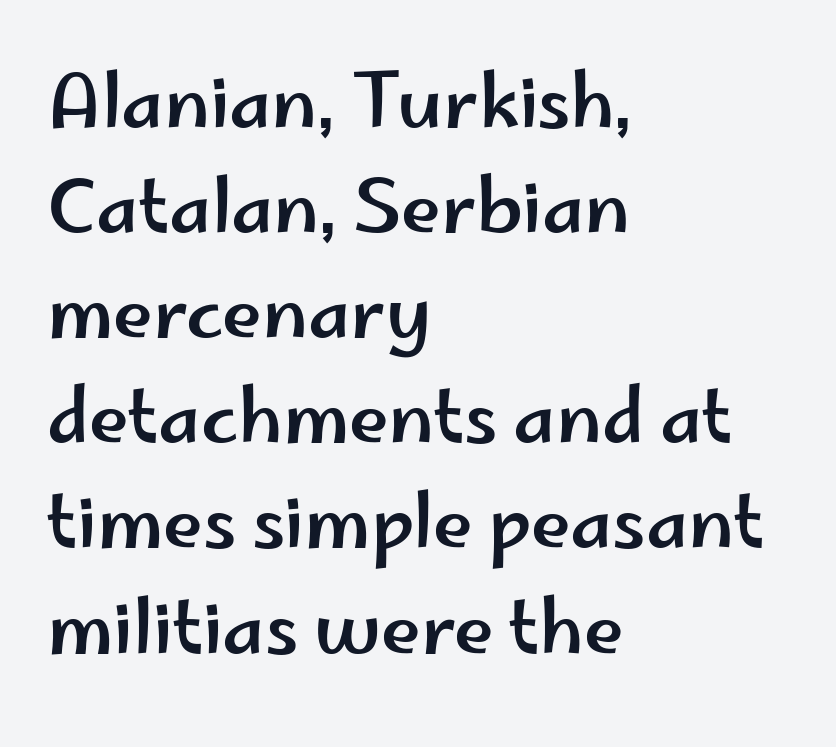
The image shows 72 px wide sans-serif type, upright; set left-aligned, normal line spacing (1.46x), normal letter spacing, not underlined; low stroke contrast and a small x-height.
